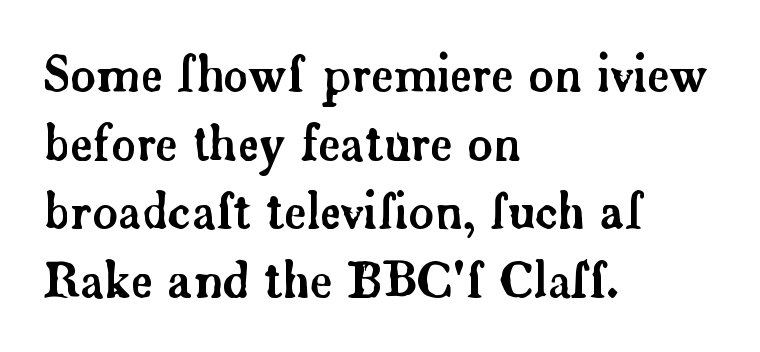
{"serif": "yes", "italic": "no", "width": "normal", "stroke_contrast": "low", "x_height": "small", "monospaced": "no", "underline": "no", "align": "left", "line_spacing": "normal", "line_spacing_ratio": 1.43, "letter_spacing": "normal", "letter_spacing_em": 0.0, "glyph_px": 48}
